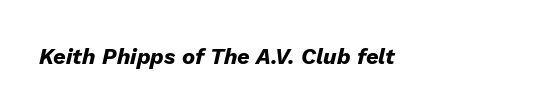
Characters follow at the spacing the type designer built in. The space beneath each line is pristine and unruled. These lines carry a lot of weight — the face is fully bold. This is oblique type, the kind used for emphasis or titles.
